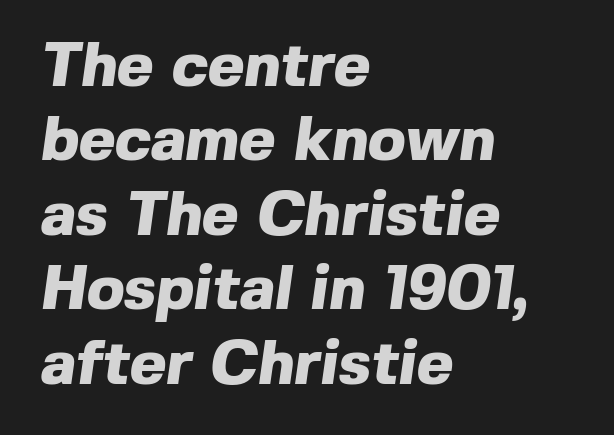
{"serif": "no", "bold": "yes", "weight": "heavy", "width": "normal", "x_height": "medium", "monospaced": "no", "underline": "no", "align": "left", "line_spacing_ratio": 1.2, "letter_spacing": "normal", "letter_spacing_em": 0.0, "glyph_px": 62}
